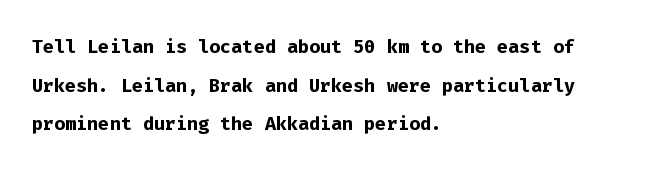
Leading: standard. Glyph-to-glyph distance matches everyday printed text. The face used here has the dense, thick strokes of a bold. These lines stack with their left ends in a neat column.
